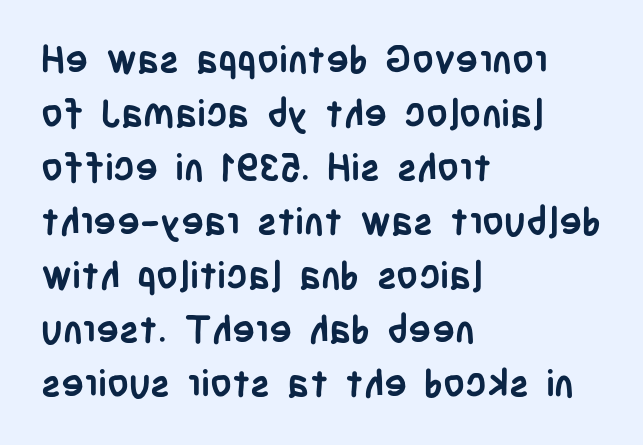
Default kerning and tracking; the words read as compact shapes. I'd call this a sans setting — the letters go barefoot. The glyphs have the mass of a bold cut. A typesetter would call this proportional, since set widths differ per character. Horizontal bands of white between lines are of average thickness.
